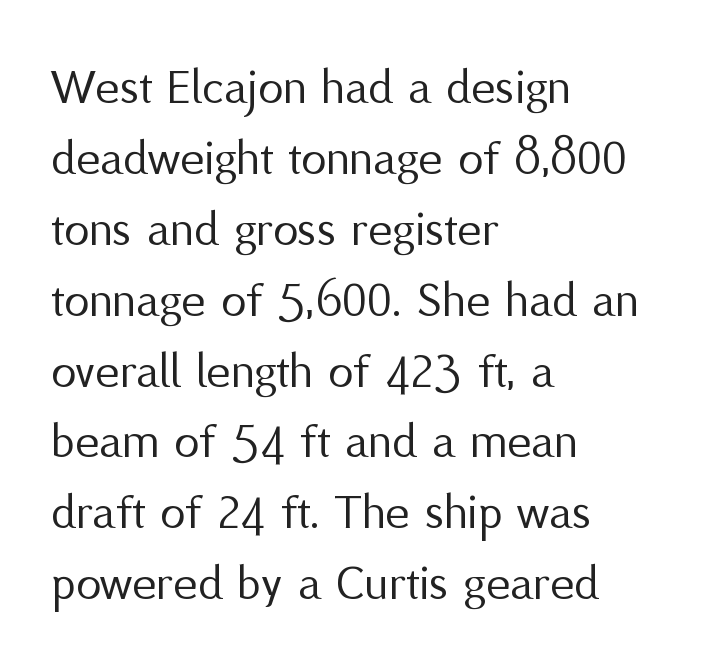
{"serif": "no", "italic": "no", "bold": "no", "weight": "regular", "width": "normal", "stroke_contrast": "medium", "x_height": "medium", "monospaced": "no", "underline": "no", "align": "left", "line_spacing": "normal", "line_spacing_ratio": 1.39, "letter_spacing": "normal", "letter_spacing_em": 0.0, "glyph_px": 51}
